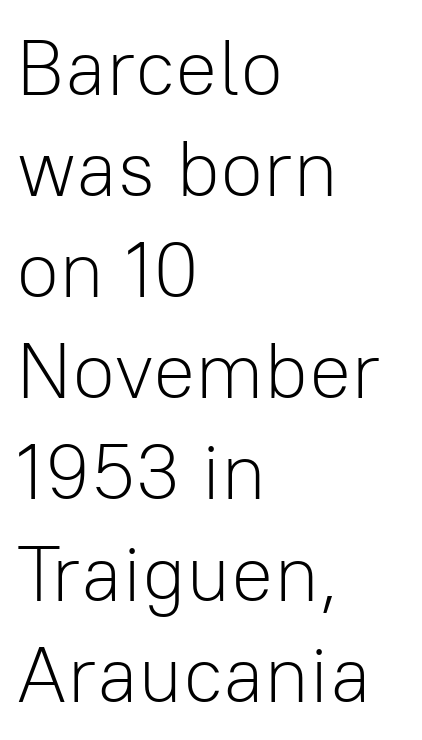
{"serif": "no", "italic": "no", "bold": "no", "weight": "light", "width": "normal", "stroke_contrast": "low", "x_height": "medium", "monospaced": "no", "underline": "no", "align": "left", "line_spacing": "normal", "line_spacing_ratio": 1.28, "letter_spacing": "normal", "letter_spacing_em": 0.0, "glyph_px": 79}
